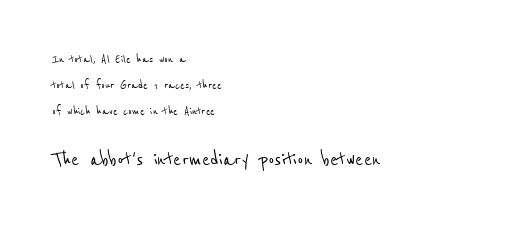
Q: Is the text underlined? A: No.
Q: How is the paragraph aligned? A: Left-aligned.
Q: Is the spacing between letters normal or unusually wide? A: Normal.
Q: Which block of text is set in a larger size, the first (top) or the second (bottom)? A: The second (bottom) one.
